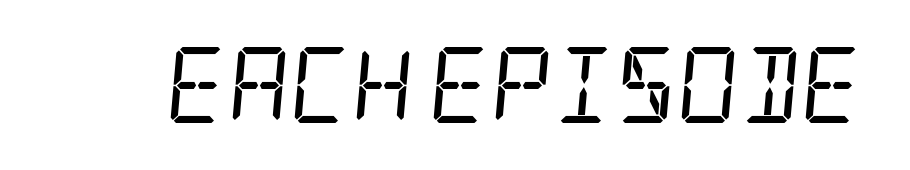
There's an unmistakable incline to the writing here. The font family rendered here belongs to the serif group. Stem width sits at or under what a default text font uses. The rendering keeps characters at their native spacing. Check the space under the baseline: it is left empty.
